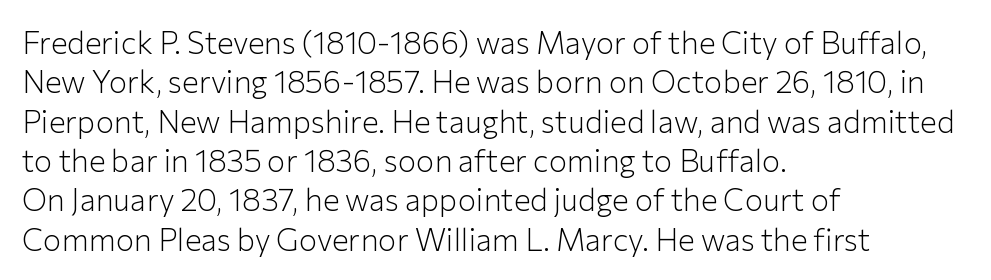
Q: Is the text bold? A: No.
Q: Is the text italic (slanted)? A: No, it is upright.
Q: Is the typeface a serif or a sans-serif typeface? A: Sans-serif.
Q: Is the text underlined? A: No.
Q: How is the paragraph aligned? A: Left-aligned.
Q: Is the spacing between letters normal or unusually wide? A: Normal.
Q: Is the spacing between lines tight, normal or loose? A: Normal.
Q: Width (condensed, normal, or wide)? A: Normal.
Q: Stroke contrast? A: Low.
Q: x-height? A: Medium.
Q: Monospaced? A: No.
